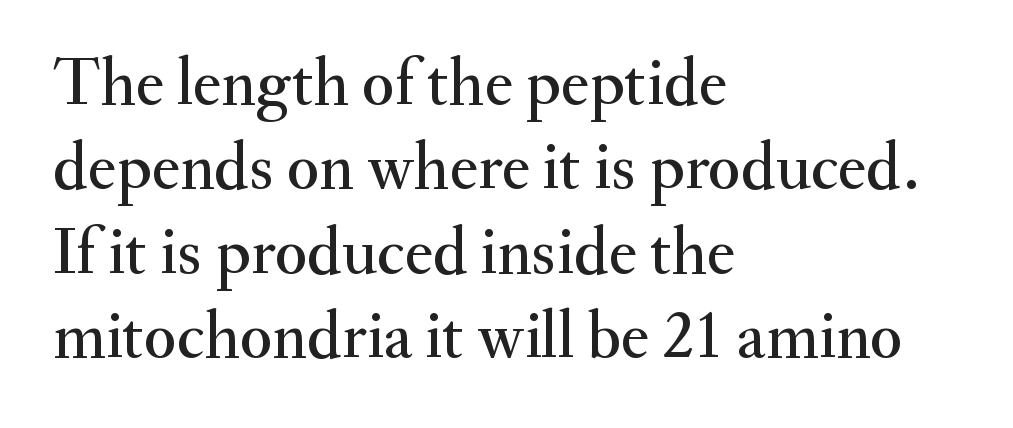
Notice how the stems are strictly vertical — no italics here. Serifs: yes, visible at the terminals of the letterforms. Nobody touched the tracking dial on this one. The vertical gap from one line to the next is medium.
